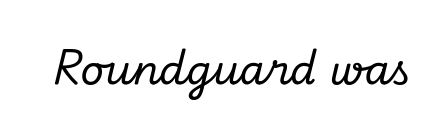
{"serif": "yes", "italic": "yes", "lean": "right", "slant_degrees": 13, "width": "normal", "stroke_contrast": "low", "x_height": "small", "monospaced": "no", "underline": "no", "letter_spacing": "normal", "letter_spacing_em": 0.0, "glyph_px": 41}
